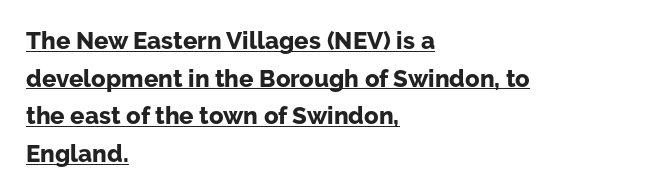
Q: Is the text bold? A: Yes.
Q: Is the text italic (slanted)? A: No, it is upright.
Q: Is the text underlined? A: Yes.
Q: How is the paragraph aligned? A: Left-aligned.
Q: Is the spacing between letters normal or unusually wide? A: Normal.
Q: Is the spacing between lines tight, normal or loose? A: Normal.
